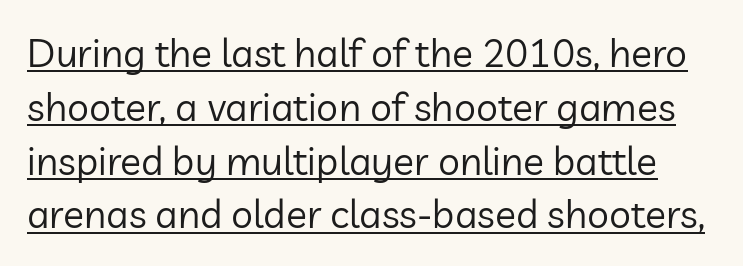
Q: Is the text bold? A: No.
Q: Is the text italic (slanted)? A: No, it is upright.
Q: Is the typeface a serif or a sans-serif typeface? A: Sans-serif.
Q: Is the text underlined? A: Yes.
Q: Is the spacing between letters normal or unusually wide? A: Normal.
Q: Is the spacing between lines tight, normal or loose? A: Normal.
Q: Width (condensed, normal, or wide)? A: Normal.
Q: Stroke contrast? A: Low.
Q: x-height? A: Medium.
Q: Monospaced? A: No.
